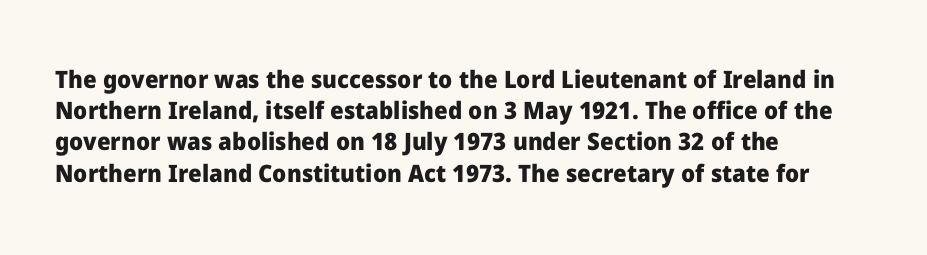
The image shows 24 px bold type, upright; set left-aligned, normal line spacing (1.3x), normal letter spacing, not underlined.
